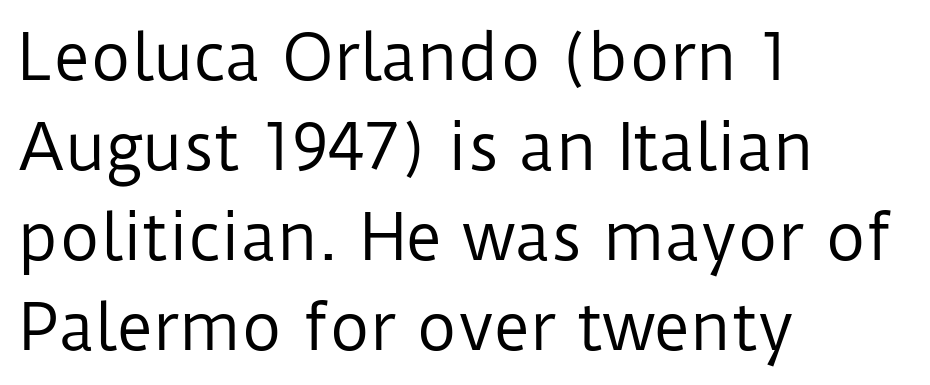
{"serif": "no", "italic": "no", "bold": "no", "weight": "regular", "width": "normal", "stroke_contrast": "low", "x_height": "medium", "monospaced": "no", "underline": "no", "align": "left", "line_spacing": "normal", "line_spacing_ratio": 1.45, "letter_spacing": "normal", "letter_spacing_em": 0.0, "glyph_px": 62}
